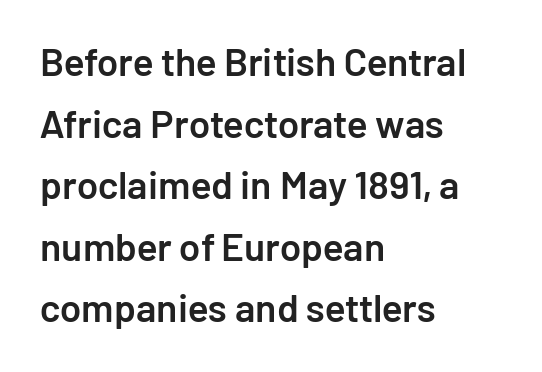
A normal amount of white space separates one row of letters from the next. If you drew a line through each stem, it would be perfectly vertical. The zone under the glyphs is completely vacant. Weight: semibold (demi). A sans-serif font was chosen for this passage. Here the designer chose a conventional face with non-uniform glyph widths.
